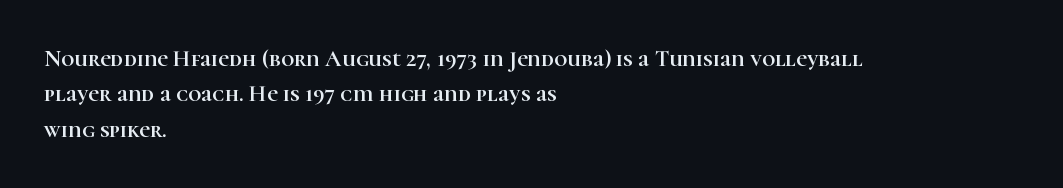
{"italic": "no", "underline": "no", "align": "left", "line_spacing": "normal", "line_spacing_ratio": 1.54, "letter_spacing": "normal", "letter_spacing_em": 0.0, "glyph_px": 23}
